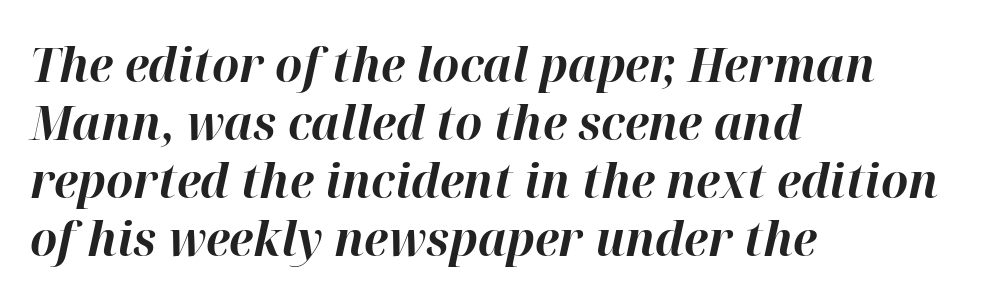
Check under the words: just untouched page. Does the copy run flush right? No — it runs flush left. Short note: letters normally spaced. Set as a true bold cut, around the 700 mark. Italic: yes, the glyphs are oblique.
